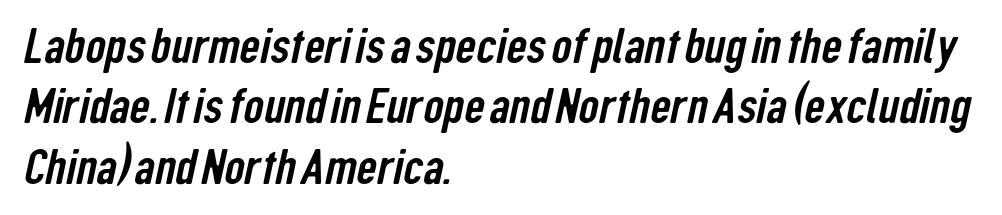
Q: Is the typeface a serif or a sans-serif typeface? A: Sans-serif.
Q: Is the text underlined? A: No.
Q: How is the paragraph aligned? A: Left-aligned.
Q: Is the spacing between letters normal or unusually wide? A: Normal.
Q: Width (condensed, normal, or wide)? A: Condensed.
Q: Stroke contrast? A: Low.
Q: x-height? A: Medium.
Q: Monospaced? A: No.
